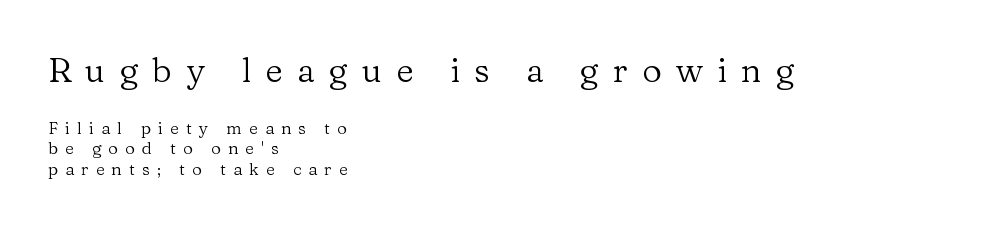
Q: Is the text bold? A: No.
Q: Is the text italic (slanted)? A: No, it is upright.
Q: Is the typeface a serif or a sans-serif typeface? A: Serif.
Q: Is the text underlined? A: No.
Q: How is the paragraph aligned? A: Left-aligned.
Q: Is the spacing between letters normal or unusually wide? A: Unusually wide.
Q: Which block of text is set in a larger size, the first (top) or the second (bottom)? A: The first (top) one.
Q: Width (condensed, normal, or wide)? A: Normal.
Q: Stroke contrast? A: Low.
Q: x-height? A: Medium.
Q: Monospaced? A: No.
